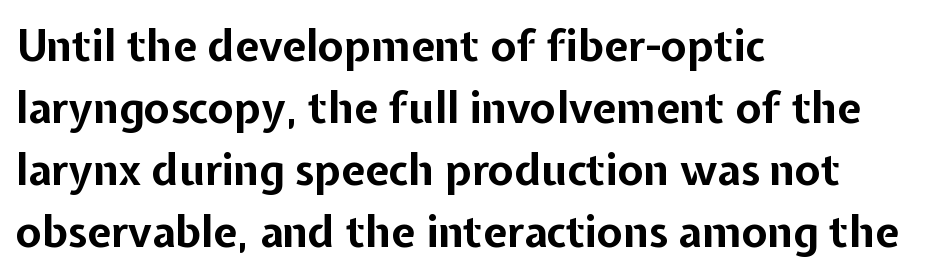
{"serif": "no", "italic": "no", "bold": "yes", "weight": "bold", "width": "normal", "stroke_contrast": "low", "x_height": "medium", "monospaced": "no", "underline": "no", "align": "left", "line_spacing": "normal", "line_spacing_ratio": 1.44, "letter_spacing": "normal", "letter_spacing_em": 0.0, "glyph_px": 43}
